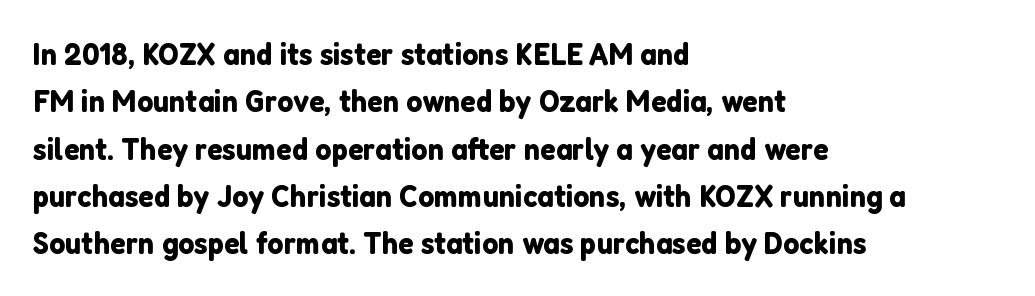
Q: Is the text italic (slanted)? A: No, it is upright.
Q: Is the typeface a serif or a sans-serif typeface? A: Sans-serif.
Q: Is the text underlined? A: No.
Q: How is the paragraph aligned? A: Left-aligned.
Q: Is the spacing between letters normal or unusually wide? A: Normal.
Q: Is the spacing between lines tight, normal or loose? A: Normal.
Q: Width (condensed, normal, or wide)? A: Normal.
Q: Stroke contrast? A: Low.
Q: x-height? A: Medium.
Q: Monospaced? A: No.
